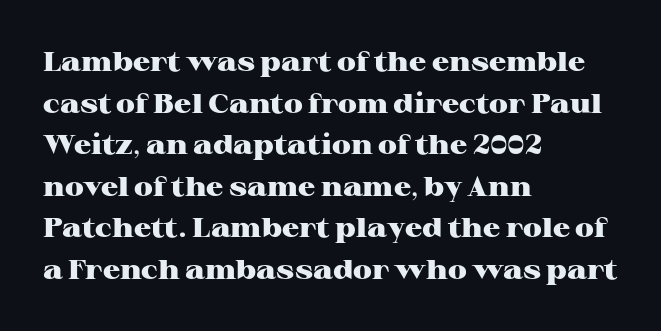
Q: Is the text bold? A: Yes.
Q: Is the text italic (slanted)? A: No, it is upright.
Q: Is the text underlined? A: No.
Q: How is the paragraph aligned? A: Left-aligned.
Q: Is the spacing between letters normal or unusually wide? A: Normal.
Q: Is the spacing between lines tight, normal or loose? A: Normal.
